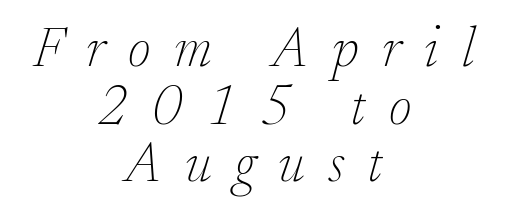
{"serif": "yes", "italic": "yes", "lean": "right", "slant_degrees": 17, "bold": "no", "weight": "thin", "width": "normal", "stroke_contrast": "low", "x_height": "small", "monospaced": "no", "underline": "no", "align": "center", "line_spacing": "tight", "line_spacing_ratio": 1.03, "letter_spacing": "wide", "letter_spacing_em": 0.42, "glyph_px": 56}
